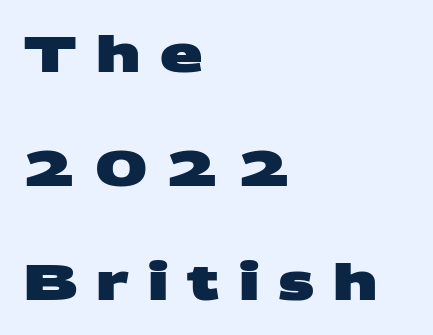
Q: Is the text bold? A: Yes.
Q: Is the typeface a serif or a sans-serif typeface? A: Sans-serif.
Q: Is the text underlined? A: No.
Q: How is the paragraph aligned? A: Left-aligned.
Q: Is the spacing between letters normal or unusually wide? A: Unusually wide.
Q: Is the spacing between lines tight, normal or loose? A: Loose.
Q: Width (condensed, normal, or wide)? A: Wide.
Q: Stroke contrast? A: Medium.
Q: x-height? A: Large.
Q: Monospaced? A: No.
